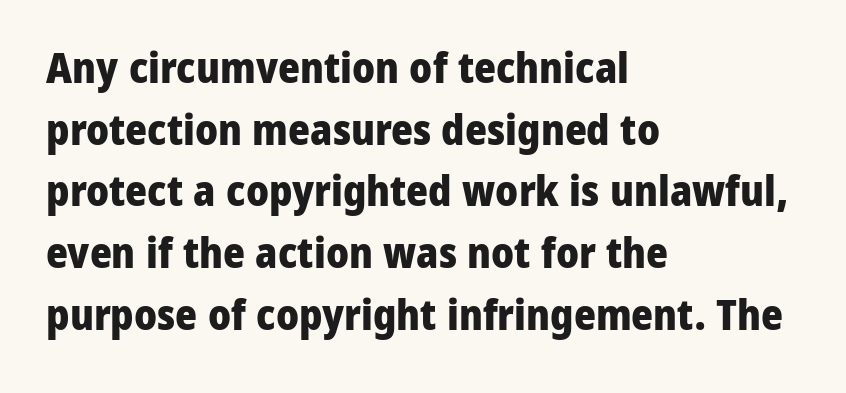
{"serif": "no", "italic": "no", "bold": "yes", "weight": "heavy", "width": "normal", "stroke_contrast": "low", "x_height": "medium", "monospaced": "no", "underline": "no", "align": "left", "line_spacing": "normal", "line_spacing_ratio": 1.47, "letter_spacing": "normal", "letter_spacing_em": 0.0, "glyph_px": 42}
